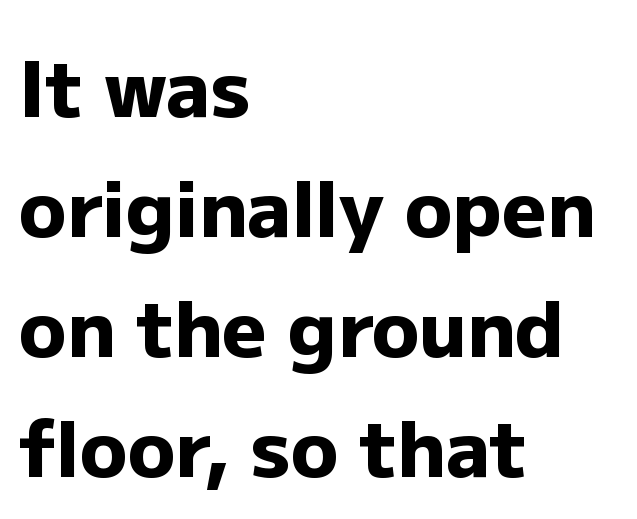
Q: Is the text bold? A: Yes.
Q: Is the text italic (slanted)? A: No, it is upright.
Q: Is the typeface a serif or a sans-serif typeface? A: Sans-serif.
Q: Is the text underlined? A: No.
Q: How is the paragraph aligned? A: Left-aligned.
Q: Is the spacing between letters normal or unusually wide? A: Normal.
Q: Is the spacing between lines tight, normal or loose? A: Normal.
Q: Width (condensed, normal, or wide)? A: Normal.
Q: Stroke contrast? A: Low.
Q: x-height? A: Medium.
Q: Monospaced? A: No.
